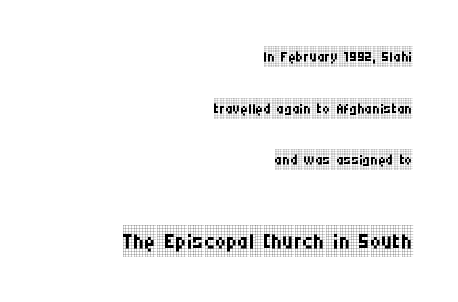
The specimen omits any rule beneath the text block's lines. Visually, the bottom section dominates because its glyphs are scaled up. The line-height multiplier appears high, well above default. The glyphs in this specimen are seriffed. The paragraph shown leans on its right margin. The passage shown is typed in a proportional face where columns would drift.
